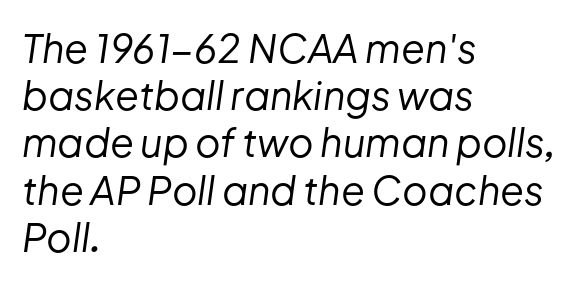
Look at the tracking — it's just the regular setting, nothing added. No word sits above an underline. The typeface has the unassuming heft of standard copy or less. You can tell it's italic because the verticals aren't actually vertical. Every row of glyphs begins at an identical x-position on the left. The passage shown is typed in a proportional face where columns would drift.
